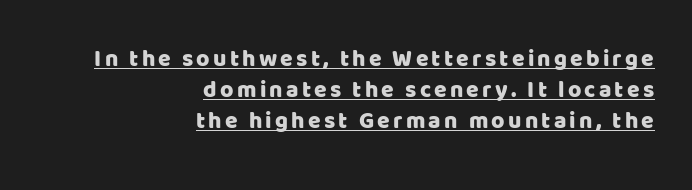
Q: Is the text italic (slanted)? A: No, it is upright.
Q: Is the text underlined? A: Yes.
Q: How is the paragraph aligned? A: Right-aligned.
Q: Is the spacing between lines tight, normal or loose? A: Normal.
